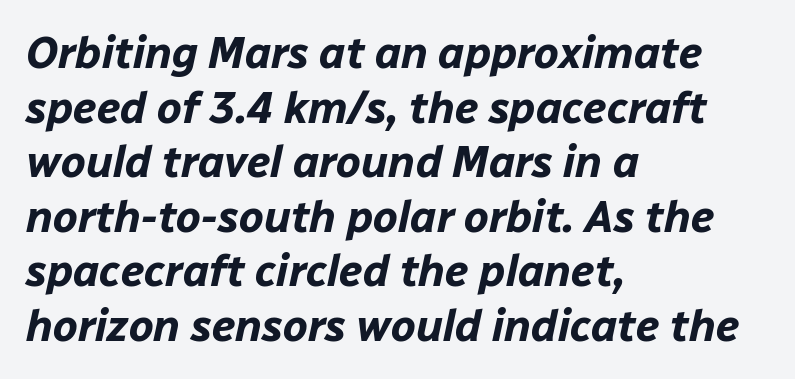
The rendering uses natural spacing where letterforms have individual widths. This sample uses plain, unmodified letter spacing. The face used here has the dense, thick strokes of a bold. Style check: oblique.
